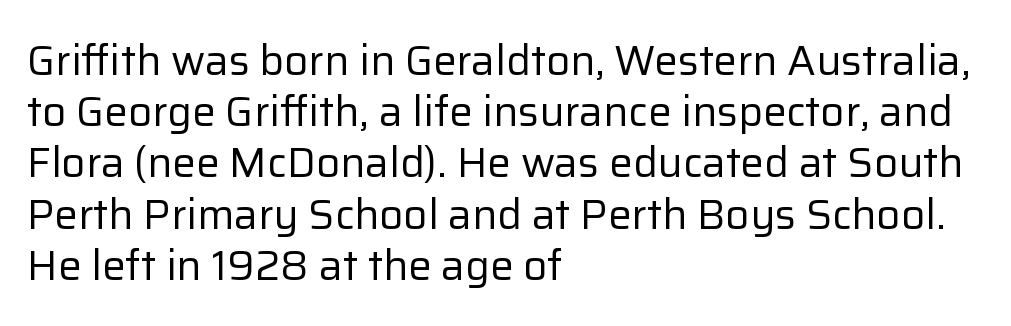
Q: Is the text bold? A: No.
Q: Is the text italic (slanted)? A: No, it is upright.
Q: Is the typeface a serif or a sans-serif typeface? A: Sans-serif.
Q: Is the text underlined? A: No.
Q: How is the paragraph aligned? A: Left-aligned.
Q: Is the spacing between letters normal or unusually wide? A: Normal.
Q: Width (condensed, normal, or wide)? A: Normal.
Q: Stroke contrast? A: Low.
Q: x-height? A: Medium.
Q: Monospaced? A: No.
